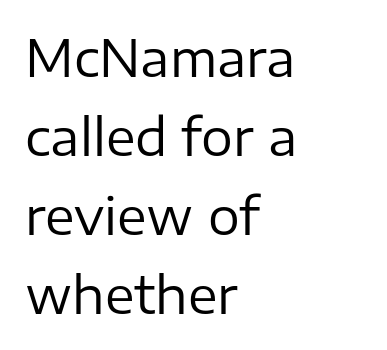
The gap between lines stays unmarked. The letters advance in unequal steps, a hallmark of proportional type. The rows are spaced the way most documents space them. The typesetter chose a ragged-right arrangement here.
